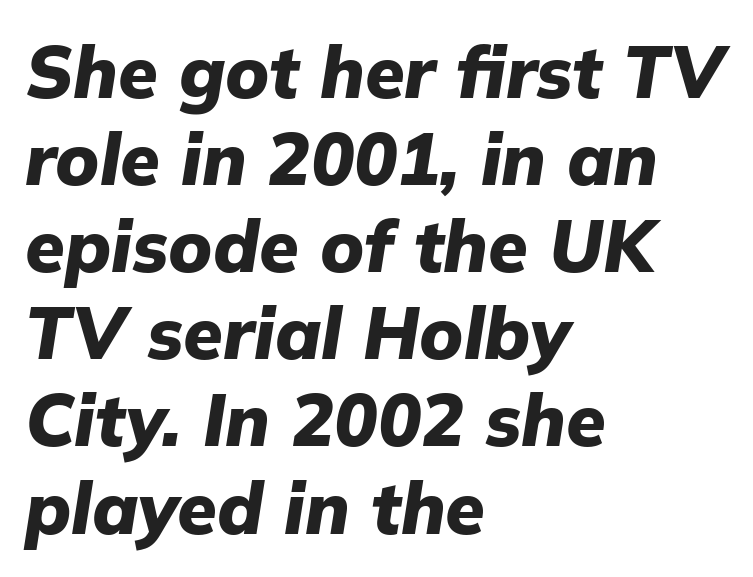
The image shows 72 px heavy type, italic (leaning right); set left-aligned, line spacing 1.21x, normal letter spacing, not underlined; low stroke contrast and a medium x-height.
